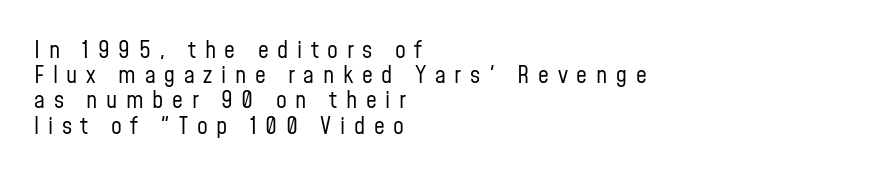
Is there any slant? The stems are plumb. The cut favours lightness, reaching ordinary text weight at its darkest. There is plenty of visible air inserted between adjacent glyphs. The zone under the glyphs is completely vacant. Students, observe: this is what under-led, compact text looks like.
